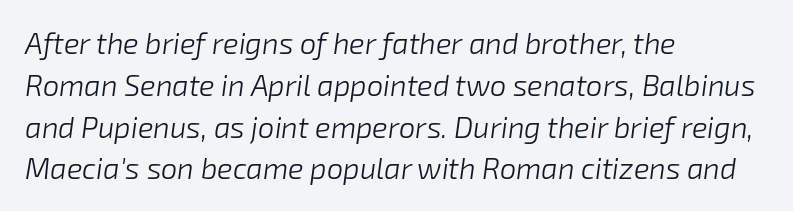
{"italic": "yes", "lean": "right", "slant_degrees": 8, "bold": "no", "weight": "light", "width": "normal", "stroke_contrast": "low", "x_height": "medium", "monospaced": "no", "underline": "no", "align": "left", "line_spacing": "normal", "line_spacing_ratio": 1.44, "letter_spacing": "normal", "letter_spacing_em": 0.0, "glyph_px": 29}
